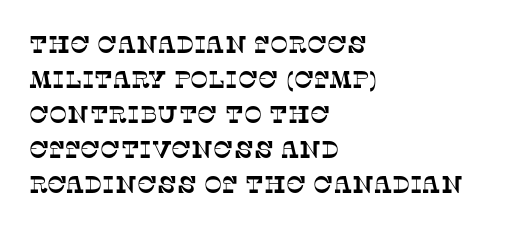
The image shows 24 px text type; set left-aligned, normal line spacing (1.46x), normal letter spacing, not underlined.
